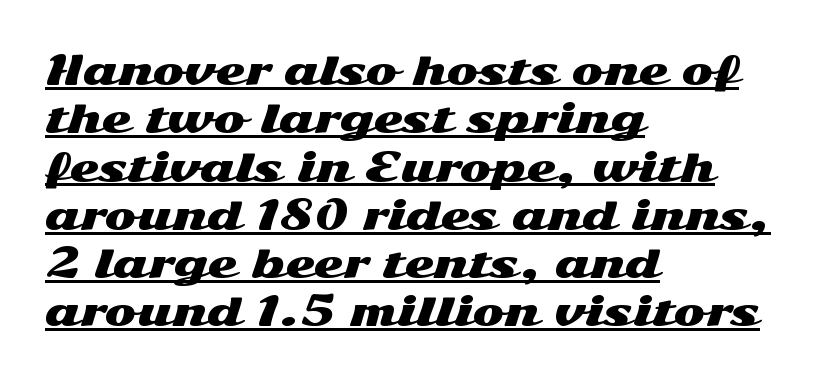
Q: Is the text italic (slanted)? A: Yes.
Q: Is the typeface a serif or a sans-serif typeface? A: Sans-serif.
Q: Is the text underlined? A: Yes.
Q: How is the paragraph aligned? A: Left-aligned.
Q: Is the spacing between letters normal or unusually wide? A: Normal.
Q: Is the spacing between lines tight, normal or loose? A: Normal.
Q: Width (condensed, normal, or wide)? A: Wide.
Q: Stroke contrast? A: Medium.
Q: x-height? A: Medium.
Q: Monospaced? A: No.
